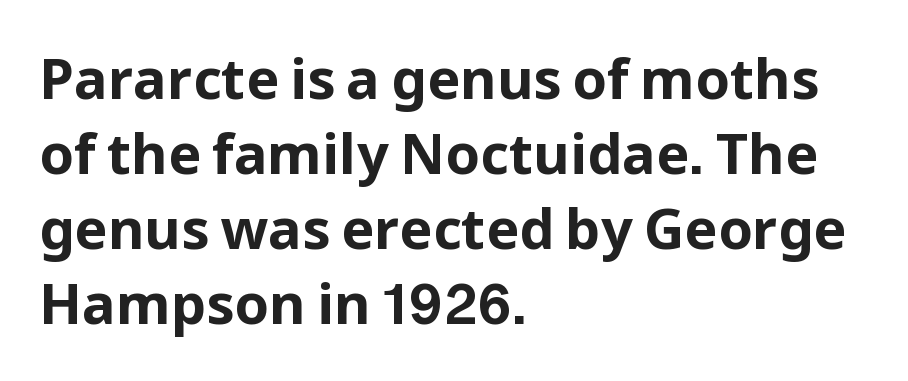
{"serif": "no", "italic": "no", "bold": "yes", "weight": "bold", "width": "normal", "stroke_contrast": "low", "x_height": "medium", "monospaced": "no", "underline": "no", "align": "left", "line_spacing": "normal", "line_spacing_ratio": 1.34, "letter_spacing": "normal", "letter_spacing_em": 0.0, "glyph_px": 56}
